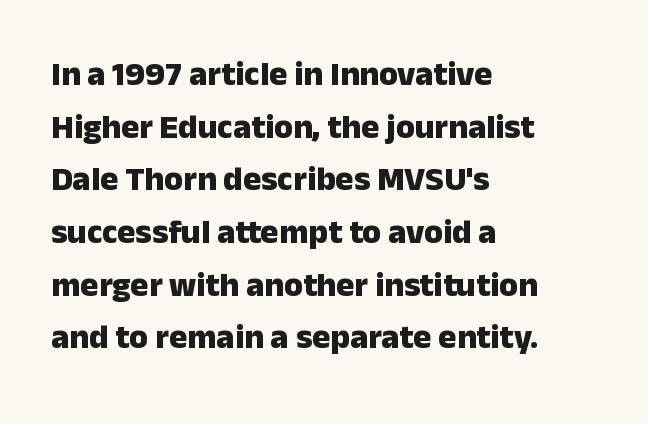
The specimen omits any rule beneath the text block's lines. In terms of letterform style, serifs are entirely absent. Nothing unusual about the tracking: characters are spaced as the font intends. This block has exactly the height ordinary leading produces. The type sits square on the baseline with zero lean. Character widths vary here, with narrow letters taking less room than wide ones.
